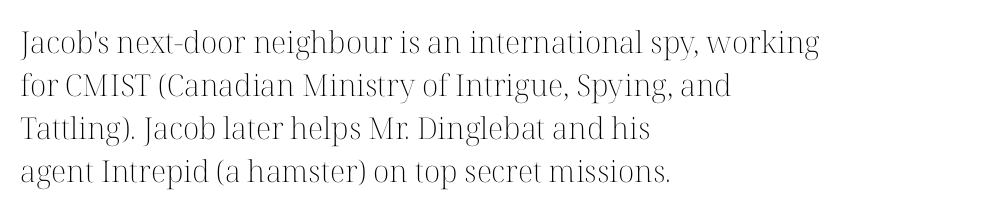
Quick note: not italic, upright. Plain, unruled lines of type. Line starts are locked; line ends wander. You could not count columns in this text — the font is proportionally spaced. The designer went with a serif here, giving each stem small feet.
